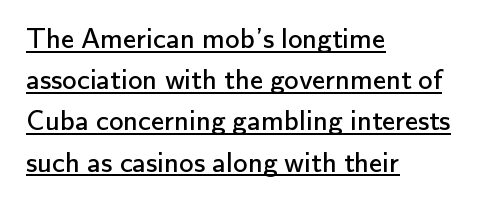
Q: Is the text bold? A: No.
Q: Is the text italic (slanted)? A: No, it is upright.
Q: Is the typeface a serif or a sans-serif typeface? A: Sans-serif.
Q: Is the text underlined? A: Yes.
Q: How is the paragraph aligned? A: Left-aligned.
Q: Is the spacing between letters normal or unusually wide? A: Normal.
Q: Is the spacing between lines tight, normal or loose? A: Normal.
Q: Width (condensed, normal, or wide)? A: Normal.
Q: Stroke contrast? A: Low.
Q: x-height? A: Small.
Q: Monospaced? A: No.
